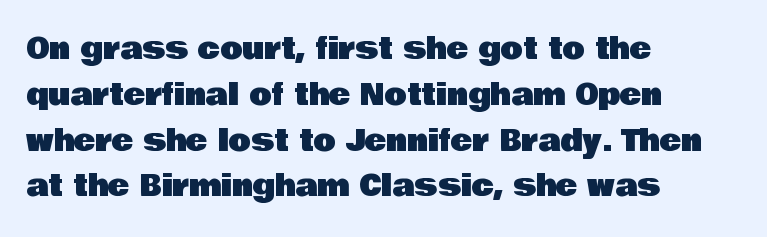
Leftover space on each line is placed entirely after the last word. Rows of type keep a routine distance in the vertical direction. Is this a fixed-width face? No — the glyphs have proportional, varying widths. Stroke terminals: plain, sans-serif.
